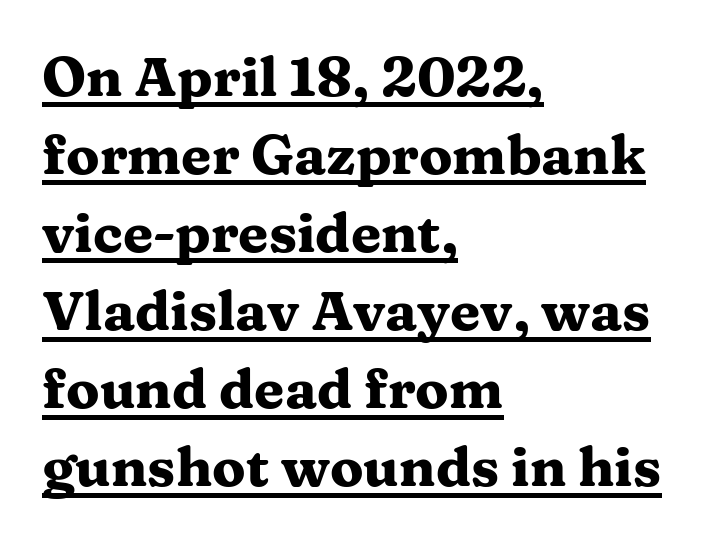
Here the designer chose a conventional face with non-uniform glyph widths. In terms of posture, this sample is upright. The string is rendered with underlining switched on. Reading down the column, the eye jumps a familiar distance to each next line.
